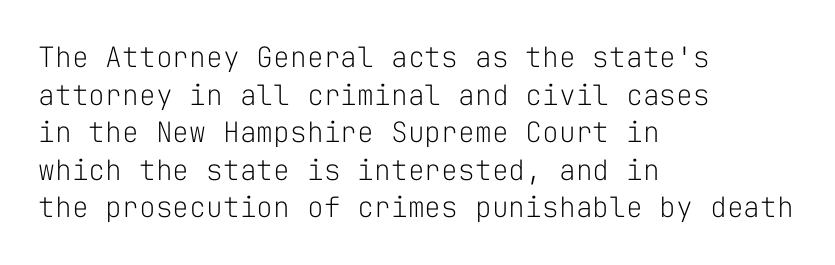
{"serif": "no", "italic": "no", "bold": "no", "weight": "light", "width": "normal", "stroke_contrast": "low", "x_height": "medium", "monospaced": "yes", "underline": "no", "align": "left", "line_spacing": "normal", "line_spacing_ratio": 1.34, "letter_spacing": "normal", "letter_spacing_em": 0.0, "glyph_px": 28}
